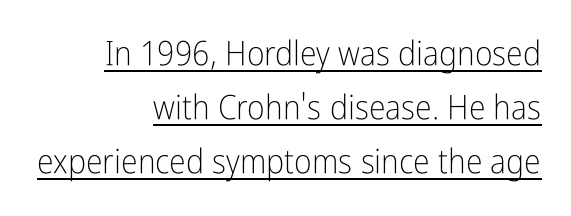
The image shows 34 px light, condensed sans-serif type, upright; set right-aligned, normal line spacing (1.59x), normal letter spacing, underlined; low stroke contrast and a medium x-height.
